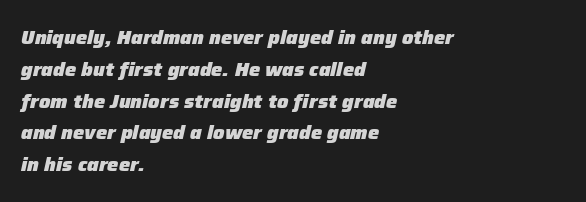
{"italic": "yes", "lean": "right", "slant_degrees": 12, "bold": "yes", "underline": "no", "align": "left", "line_spacing": "normal", "line_spacing_ratio": 1.59, "letter_spacing": "normal", "letter_spacing_em": 0.0, "glyph_px": 20}
